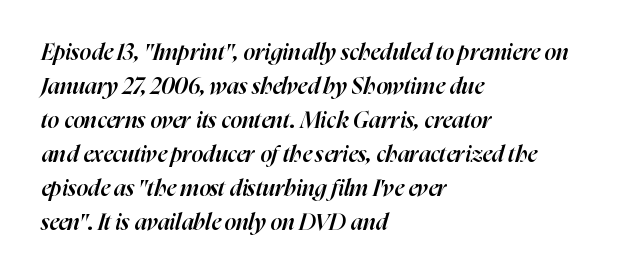
The image shows 23 px text type, italic (leaning right); set left-aligned, normal line spacing (1.48x), normal letter spacing, not underlined.
